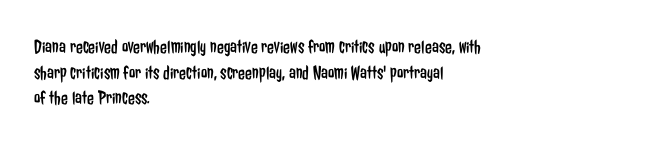
The weight would be labelled regular, book, light, or lighter still. Tall strokes in this sample are plumb rather than angled. These lines stack with their left ends in a neat column. Unmarked baselines from the first word to the last. Regular leading. A typesetter would call this zero additional tracking.
